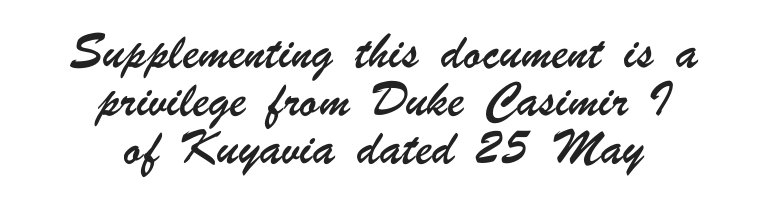
{"underline": "no", "align": "center", "line_spacing": "loose", "line_spacing_ratio": 2.18, "letter_spacing": "normal", "letter_spacing_em": 0.0, "glyph_px": 22}
